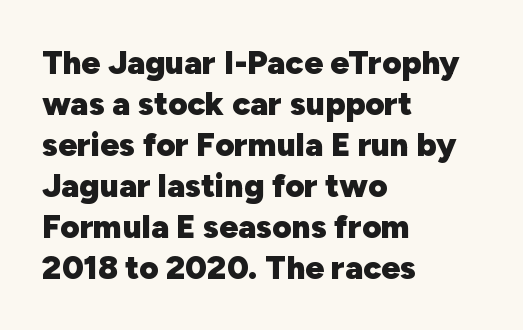
Q: Is the text bold? A: Yes.
Q: Is the text italic (slanted)? A: No, it is upright.
Q: Is the typeface a serif or a sans-serif typeface? A: Sans-serif.
Q: Is the text underlined? A: No.
Q: How is the paragraph aligned? A: Left-aligned.
Q: Is the spacing between letters normal or unusually wide? A: Normal.
Q: Width (condensed, normal, or wide)? A: Normal.
Q: Stroke contrast? A: Low.
Q: x-height? A: Medium.
Q: Monospaced? A: No.
